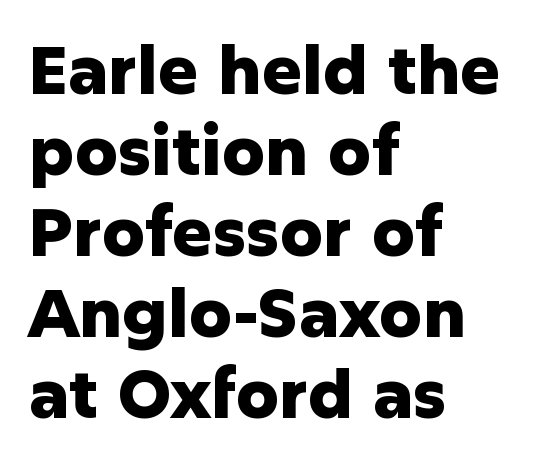
This is heavy type, rendered in bold. Varying glyph widths throughout — classic text-font behaviour. Students, note that the glyphs here touch the page at normal intervals. Does the copy run flush right? No — it runs flush left.
